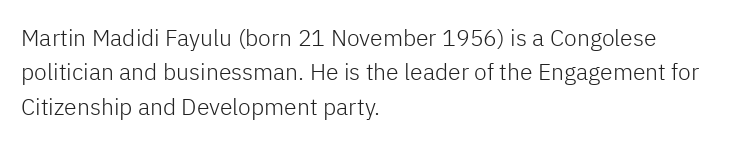
The image shows 23 px text type, upright; set left-aligned, normal line spacing (1.49x), normal letter spacing, not underlined.
